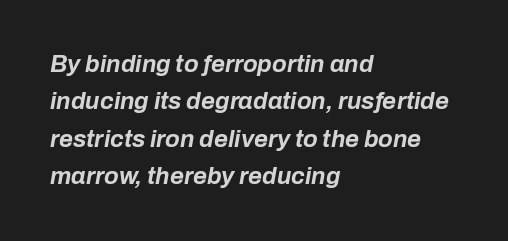
{"italic": "yes", "lean": "right", "slant_degrees": 10, "bold": "yes", "underline": "no", "align": "left", "line_spacing": "normal", "line_spacing_ratio": 1.56, "letter_spacing": "normal", "letter_spacing_em": 0.0, "glyph_px": 24}
